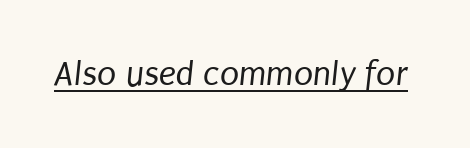
Q: Is the text bold? A: No.
Q: Is the typeface a serif or a sans-serif typeface? A: Sans-serif.
Q: Is the text underlined? A: Yes.
Q: Is the spacing between letters normal or unusually wide? A: Normal.
Q: Width (condensed, normal, or wide)? A: Condensed.
Q: Stroke contrast? A: Low.
Q: x-height? A: Large.
Q: Monospaced? A: No.
